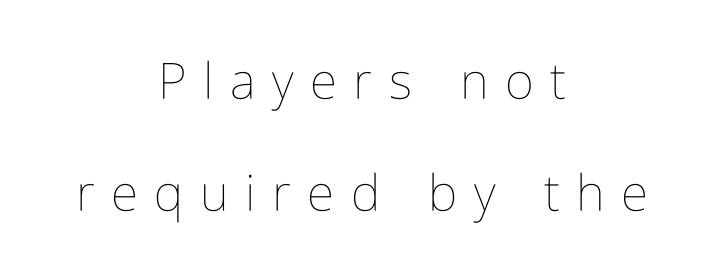
Every row of glyphs is offset so its center matches the block's center. Is the type heavy? It reads as light-to-regular instead. The leading is generous, giving the passage an open texture. The specimen reads as upright at a glance. Proportional: the letters do not fall into vertical columns. Tracking here is generous; glyphs stand well apart from one another.
